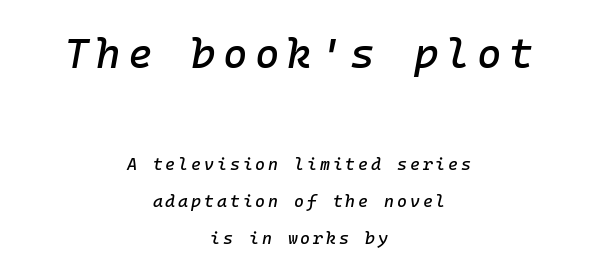
{"italic": "yes", "lean": "right", "slant_degrees": 10, "width": "normal", "stroke_contrast": "low", "x_height": "medium", "monospaced": "yes", "underline": "no", "align": "center", "line_spacing": "loose", "line_spacing_ratio": 2.17, "larger_block": "first", "size_ratio": 2.47, "glyph_px": 42}
